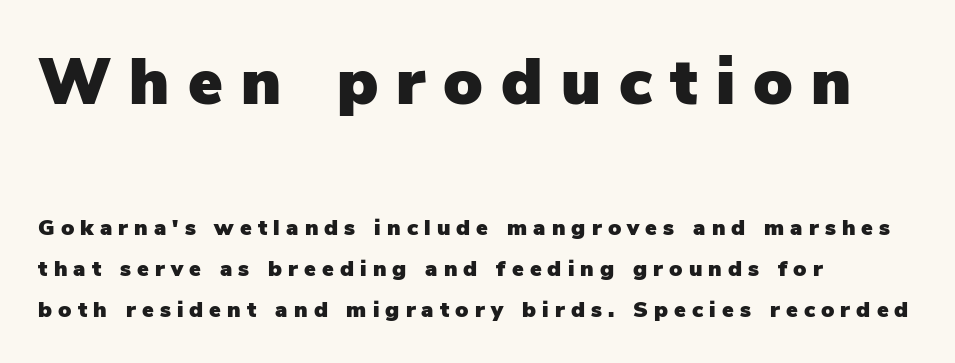
Check where the strokes stop: nothing finishes them off — pure sans. You could not count columns in this text — the font is proportionally spaced. These lines have a slow, spaced-out rhythm from letter to letter. The passage shown begins with its larger block and ends with its smaller one.
